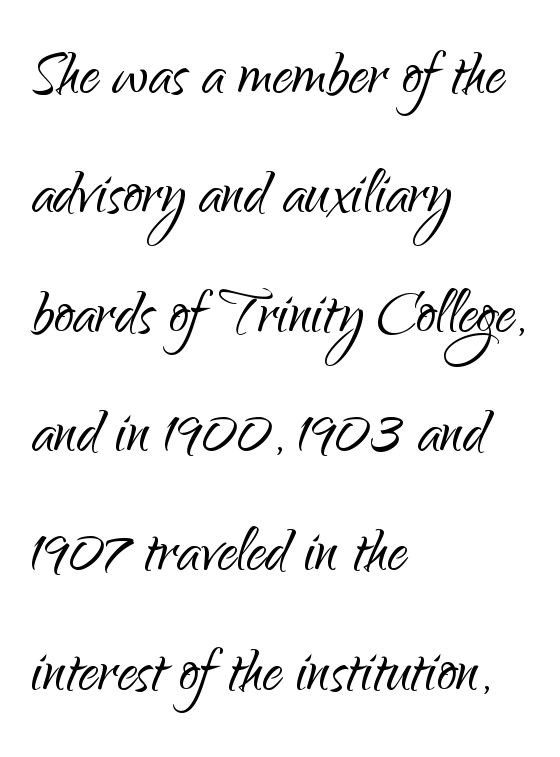
The letters advance in unequal steps, a hallmark of proportional type. Compared with typical paragraphs, the rows here are spaced about the same. The face looks like a standard text weight, possibly lighter. The setting favours the left margin, as ordinary paragraphs usually do.
